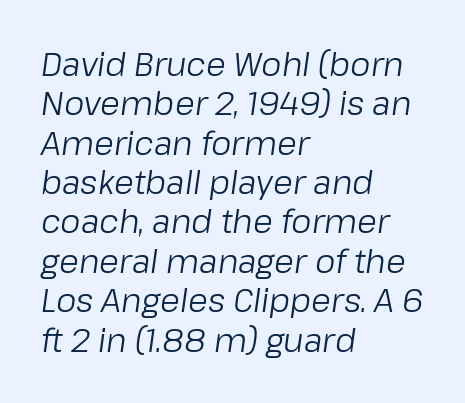
The foot of each line stays bare and open. The passage shown is typed in a proportional face where columns would drift. The weight would be labelled regular, book, light, or lighter still. The rendering keeps characters at their native spacing. Italic? Definitely — the glyphs are oblique.
